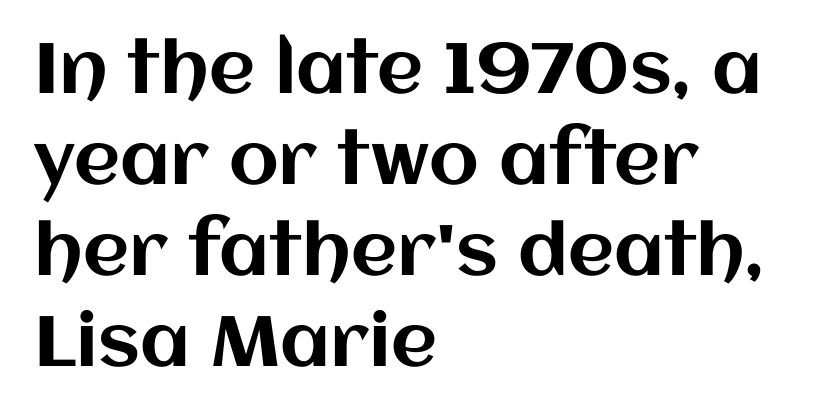
The image shows 71 px text type, upright; set left-aligned, normal line spacing (1.28x), normal letter spacing, not underlined; medium stroke contrast and a large x-height.
